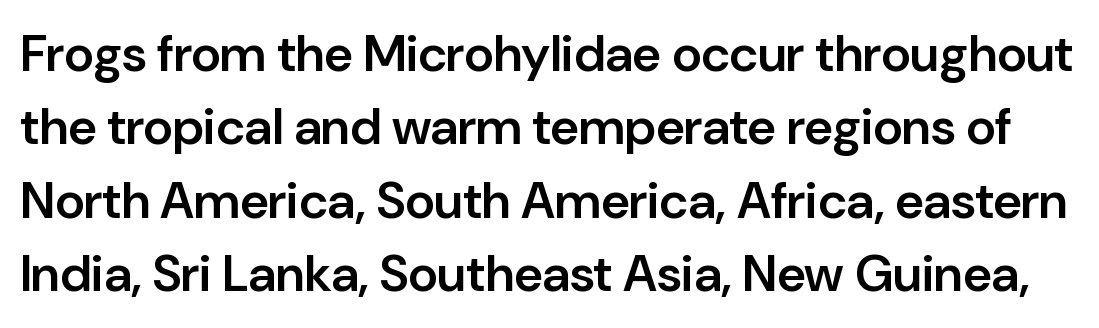
If you drew a line through each stem, it would be perfectly vertical. Weight: semibold (demi). The line-height multiplier appears to be the usual default. You could not count columns in this text — the font is proportionally spaced.
